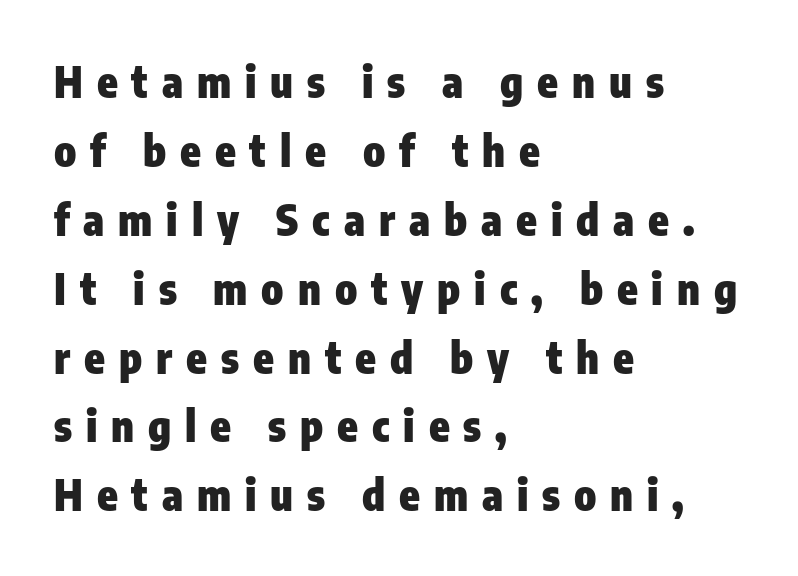
{"serif": "no", "italic": "no", "bold": "yes", "weight": "heavy", "width": "condensed", "stroke_contrast": "low", "x_height": "medium", "monospaced": "no", "underline": "no", "align": "left", "line_spacing": "normal", "line_spacing_ratio": 1.64, "letter_spacing": "wide", "letter_spacing_em": 0.33, "glyph_px": 42}
